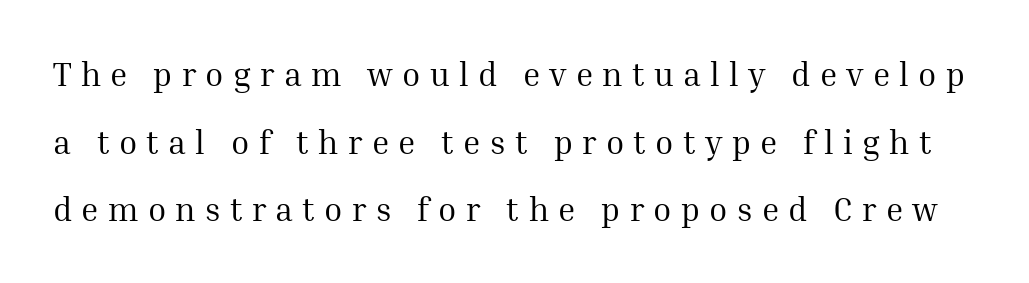
Q: Is the text bold? A: No.
Q: Is the text italic (slanted)? A: No, it is upright.
Q: Is the typeface a serif or a sans-serif typeface? A: Serif.
Q: Is the text underlined? A: No.
Q: Is the spacing between letters normal or unusually wide? A: Unusually wide.
Q: Is the spacing between lines tight, normal or loose? A: Loose.
Q: Width (condensed, normal, or wide)? A: Normal.
Q: Stroke contrast? A: Medium.
Q: x-height? A: Medium.
Q: Monospaced? A: No.
